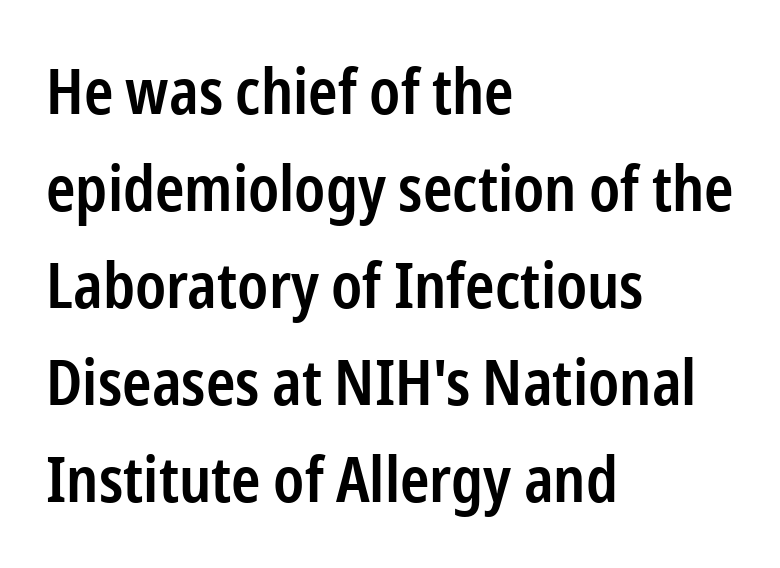
If you drew a ruler down the left edge, every line would touch it. Clear beneath every line of the passage. The glyphs have the mass of a demibold cut, below bold. The letters advance in unequal steps, a hallmark of proportional type. Regarding leading, the lines here are spaced in the standard way. There is no visible air inserted between adjacent glyphs.
